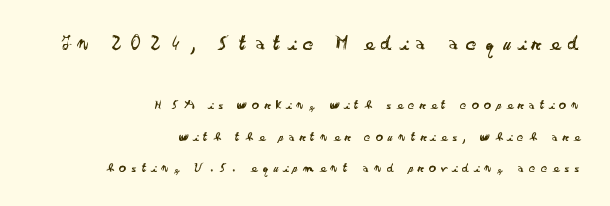
{"italic": "no", "bold": "no", "underline": "no", "align": "right", "line_spacing": "loose", "line_spacing_ratio": 2.22, "letter_spacing": "wide", "letter_spacing_em": 0.39, "larger_block": "first", "size_ratio": 1.57, "glyph_px": 22}
